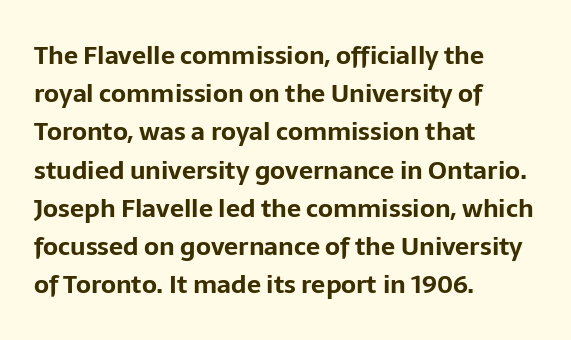
Lines of text with bare space underneath. Quick note: interline space is typical. The line texture is even and compact thanks to regular tracking. The letters stand straight up with perfectly vertical stems. I'd describe the lettering as bold — thick and assertive.
